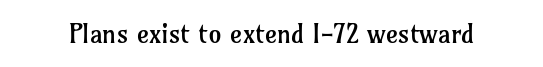
{"italic": "no", "bold": "no", "underline": "no", "letter_spacing": "normal", "letter_spacing_em": 0.0, "glyph_px": 26}
